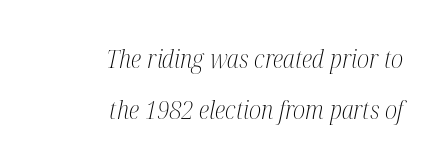
Think standard paragraph weight, or any step lighter than that. The glyphs are unaccompanied by any horizontal stroke below them. Loosely led — the rows are spread out. The letterforms sit shoulder to shoulder at normal distance. The typesetter chose a ragged-left arrangement here.
